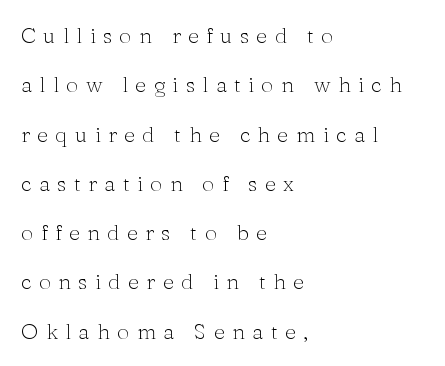
{"italic": "no", "bold": "no", "underline": "no", "align": "left", "line_spacing": "loose", "line_spacing_ratio": 2.24, "letter_spacing": "wide", "letter_spacing_em": 0.33, "glyph_px": 22}
